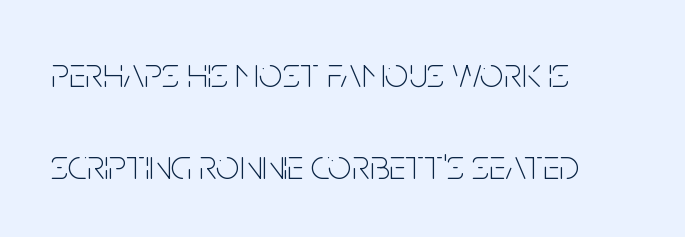
Q: Is the text bold? A: No.
Q: Is the text italic (slanted)? A: No, it is upright.
Q: Is the typeface a serif or a sans-serif typeface? A: Sans-serif.
Q: Is the text underlined? A: No.
Q: How is the paragraph aligned? A: Left-aligned.
Q: Is the spacing between letters normal or unusually wide? A: Normal.
Q: Is the spacing between lines tight, normal or loose? A: Loose.
Q: Width (condensed, normal, or wide)? A: Condensed.
Q: Stroke contrast? A: Low.
Q: x-height? A: Large.
Q: Monospaced? A: No.
